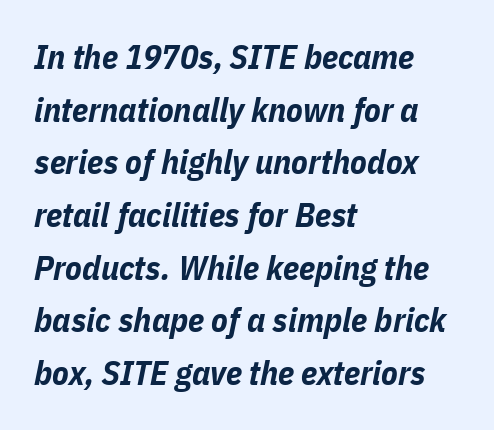
{"italic": "yes", "lean": "right", "slant_degrees": 11, "bold": "yes", "weight": "bold", "width": "condensed", "stroke_contrast": "low", "x_height": "medium", "monospaced": "no", "underline": "no", "align": "left", "line_spacing": "normal", "line_spacing_ratio": 1.55, "letter_spacing": "normal", "letter_spacing_em": 0.0, "glyph_px": 34}
